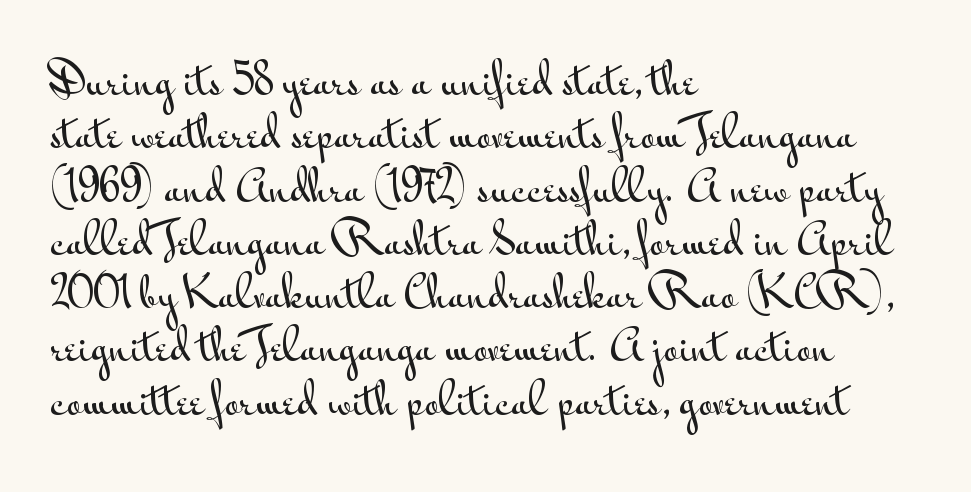
Check under the words: just untouched page. Is the block centered? No — it sits flush against the left margin. Is this a fixed-width face? No — the glyphs have proportional, varying widths. Does extra space separate the letters? No, they use regular spacing. Unlike a traditional serif, this face leaves its strokes unadorned.
